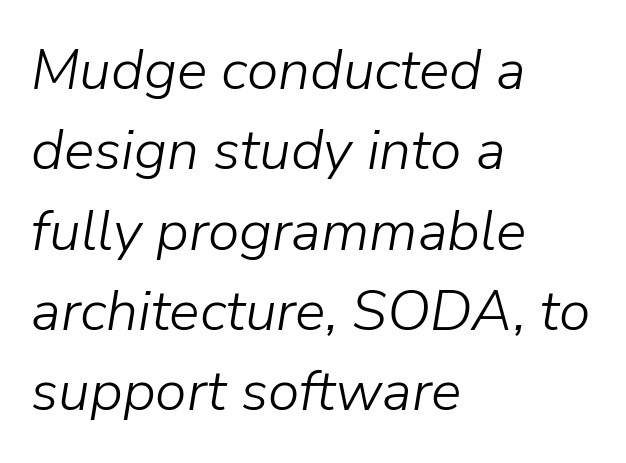
The image shows 57 px light type, italic (leaning right); set left-aligned, normal line spacing (1.41x), normal letter spacing, not underlined; low stroke contrast and a medium x-height.
